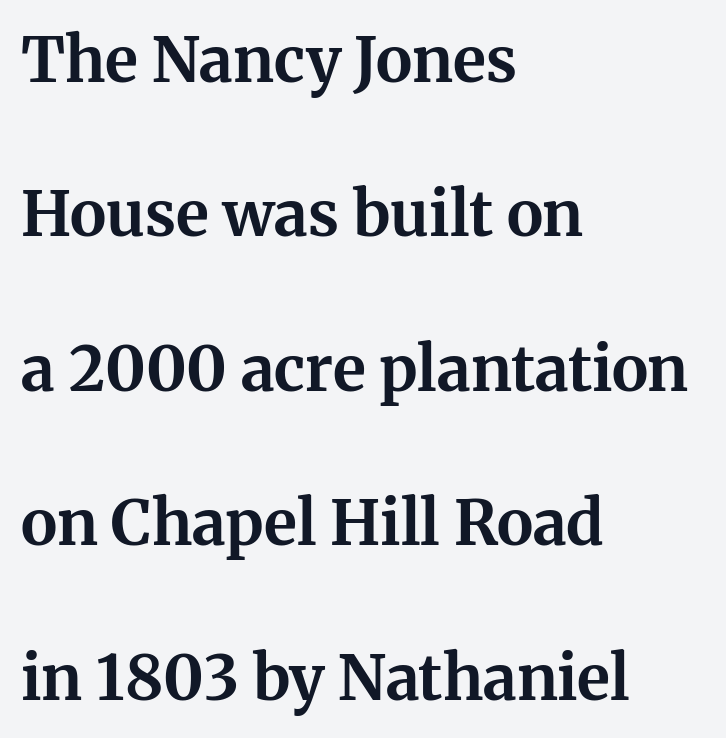
{"serif": "yes", "italic": "no", "bold": "yes", "weight": "bold", "width": "normal", "stroke_contrast": "medium", "x_height": "medium", "monospaced": "no", "underline": "no", "align": "left", "line_spacing": "loose", "line_spacing_ratio": 2.49, "letter_spacing": "normal", "letter_spacing_em": 0.0, "glyph_px": 62}
